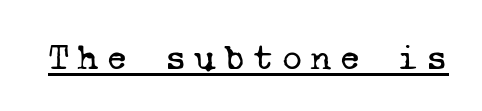
Q: Is the text bold? A: No.
Q: Is the typeface a serif or a sans-serif typeface? A: Serif.
Q: Is the text underlined? A: Yes.
Q: Is the spacing between letters normal or unusually wide? A: Unusually wide.
Q: Width (condensed, normal, or wide)? A: Normal.
Q: Stroke contrast? A: Low.
Q: x-height? A: Medium.
Q: Monospaced? A: Yes.
